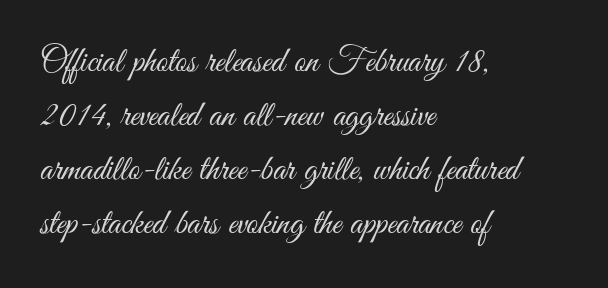
The image shows 36 px light, condensed sans-serif type; set left-aligned, normal line spacing (1.5x), normal letter spacing, not underlined; medium stroke contrast and a small x-height.
